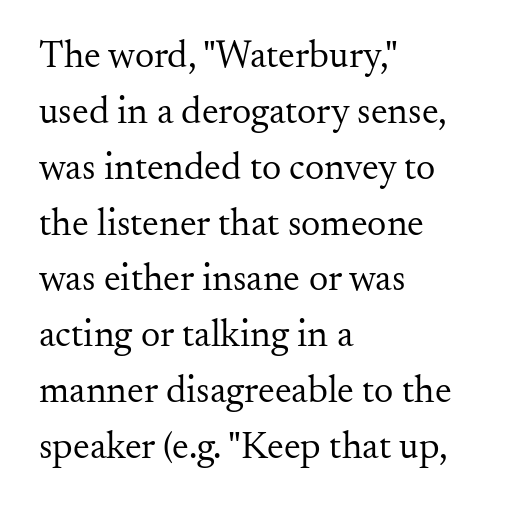
{"serif": "yes", "italic": "no", "bold": "no", "weight": "regular", "width": "normal", "stroke_contrast": "medium", "x_height": "small", "monospaced": "no", "underline": "no", "align": "left", "line_spacing": "normal", "line_spacing_ratio": 1.47, "letter_spacing": "normal", "letter_spacing_em": 0.0, "glyph_px": 38}
